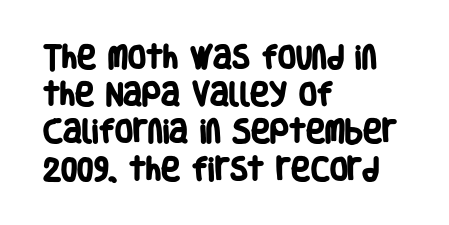
{"bold": "yes", "underline": "no", "align": "left", "line_spacing": "normal", "line_spacing_ratio": 1.43, "letter_spacing": "normal", "letter_spacing_em": 0.0, "glyph_px": 26}
